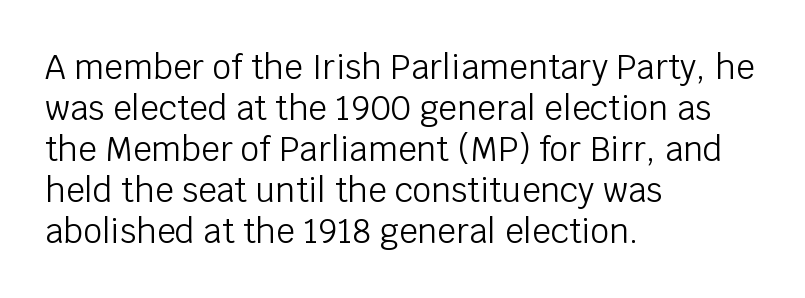
Q: Is the text bold? A: No.
Q: Is the text italic (slanted)? A: No, it is upright.
Q: Is the typeface a serif or a sans-serif typeface? A: Sans-serif.
Q: Is the text underlined? A: No.
Q: How is the paragraph aligned? A: Left-aligned.
Q: Is the spacing between letters normal or unusually wide? A: Normal.
Q: Width (condensed, normal, or wide)? A: Normal.
Q: Stroke contrast? A: Low.
Q: x-height? A: Large.
Q: Monospaced? A: No.
